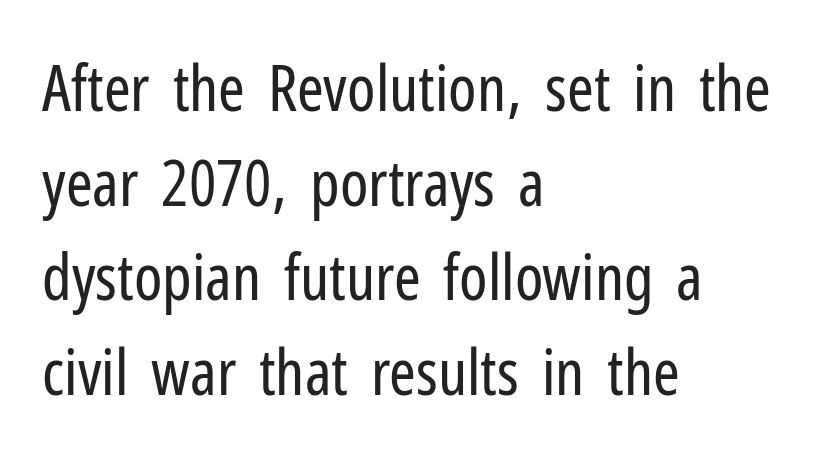
{"serif": "no", "italic": "no", "bold": "no", "weight": "regular", "width": "condensed", "stroke_contrast": "low", "x_height": "medium", "monospaced": "no", "underline": "no", "align": "left", "line_spacing": "normal", "line_spacing_ratio": 1.48, "letter_spacing": "normal", "letter_spacing_em": 0.0, "glyph_px": 64}
